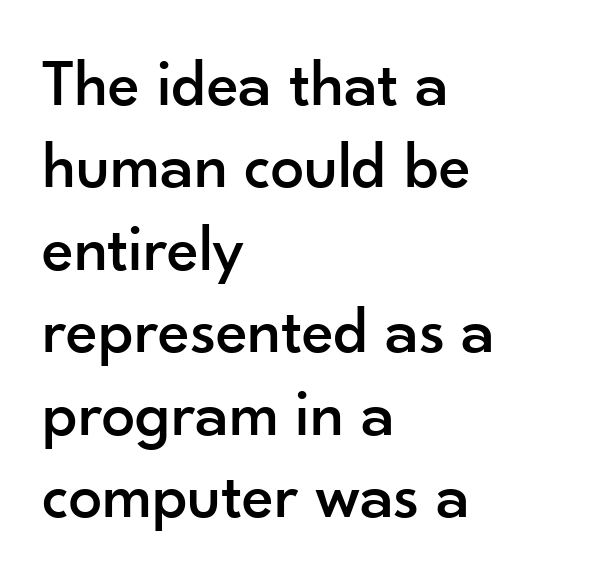
The image shows 67 px sans-serif type, upright; set left-aligned, line spacing 1.23x, normal letter spacing, not underlined; low stroke contrast and a small x-height.
